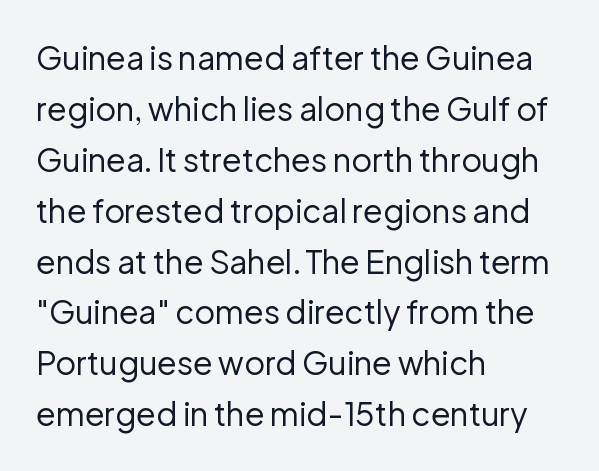
Q: Is the text bold? A: No.
Q: Is the text italic (slanted)? A: No, it is upright.
Q: Is the typeface a serif or a sans-serif typeface? A: Sans-serif.
Q: Is the text underlined? A: No.
Q: How is the paragraph aligned? A: Left-aligned.
Q: Is the spacing between letters normal or unusually wide? A: Normal.
Q: Is the spacing between lines tight, normal or loose? A: Normal.
Q: Width (condensed, normal, or wide)? A: Normal.
Q: Stroke contrast? A: Low.
Q: x-height? A: Medium.
Q: Monospaced? A: No.
